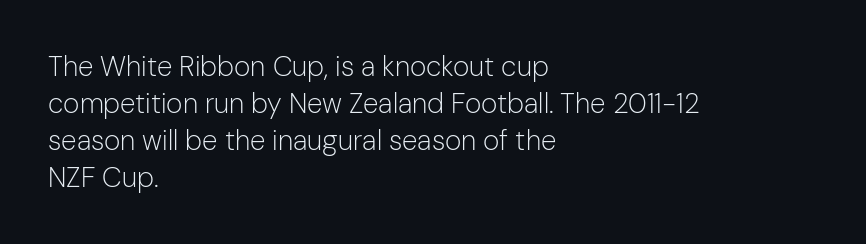
Descenders are the only things crossing below the line. The setting favours the left margin, as ordinary paragraphs usually do. The strokes are not fattened; the text isn't bold. Inter-character spacing is left at the font's built-in metrics.
